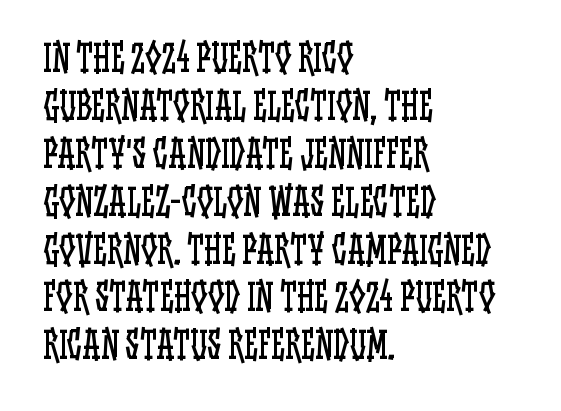
The image shows 36 px regular-weight, condensed type, upright; set left-aligned, normal line spacing (1.33x), normal letter spacing, not underlined; low stroke contrast and a large x-height.
